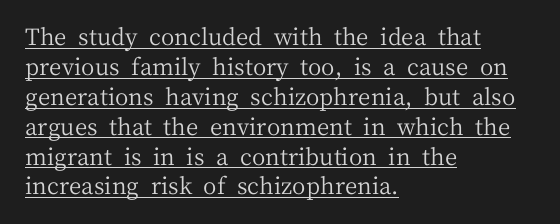
The image shows 23 px text type, upright; set left-aligned, normal line spacing (1.3x), normal letter spacing, underlined.
